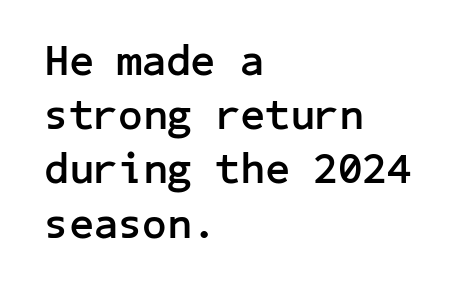
Q: Is the text bold? A: Yes.
Q: Is the text italic (slanted)? A: No, it is upright.
Q: Is the typeface a serif or a sans-serif typeface? A: Sans-serif.
Q: Is the text underlined? A: No.
Q: How is the paragraph aligned? A: Left-aligned.
Q: Is the spacing between letters normal or unusually wide? A: Normal.
Q: Is the spacing between lines tight, normal or loose? A: Normal.
Q: Width (condensed, normal, or wide)? A: Normal.
Q: Stroke contrast? A: Low.
Q: x-height? A: Medium.
